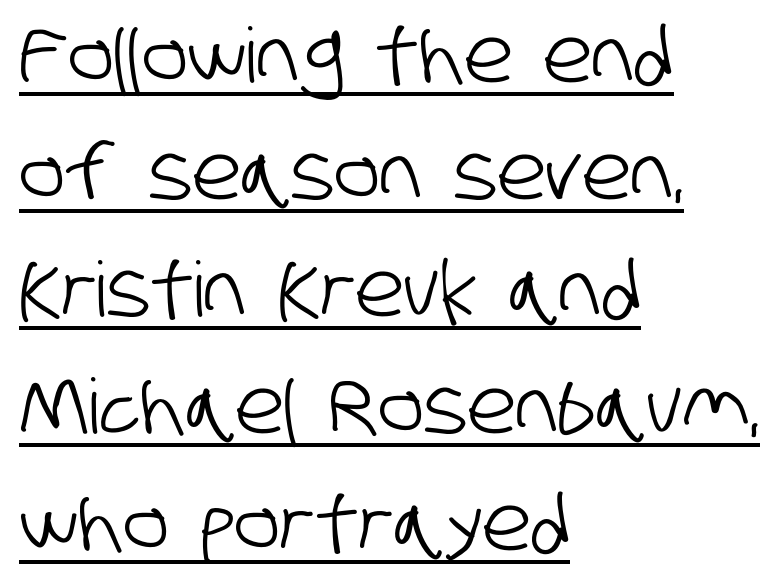
Glyph-to-glyph distance matches everyday printed text. The face used here is proportionally spaced, like ordinary book or web type. One-word summary of the alignment: left. Horizontal bands of white between lines are of average thickness. The face used here appears with an underline applied.
